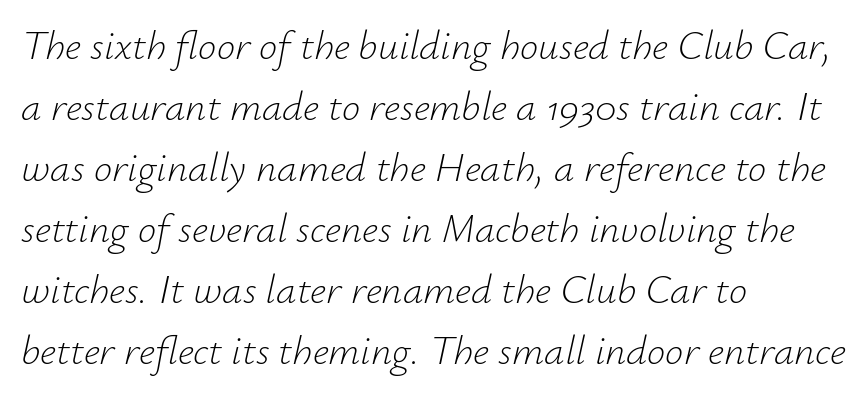
The image shows 41 px light type, italic (leaning right); set left-aligned, normal line spacing (1.49x), normal letter spacing, not underlined; low stroke contrast and a small x-height.
